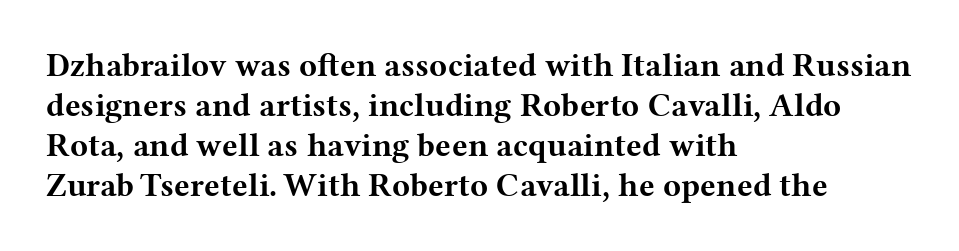
{"serif": "yes", "italic": "no", "bold": "yes", "weight": "bold", "width": "wide", "stroke_contrast": "medium", "x_height": "medium", "monospaced": "no", "underline": "no", "align": "left", "line_spacing_ratio": 1.21, "letter_spacing": "normal", "letter_spacing_em": 0.0, "glyph_px": 33}
